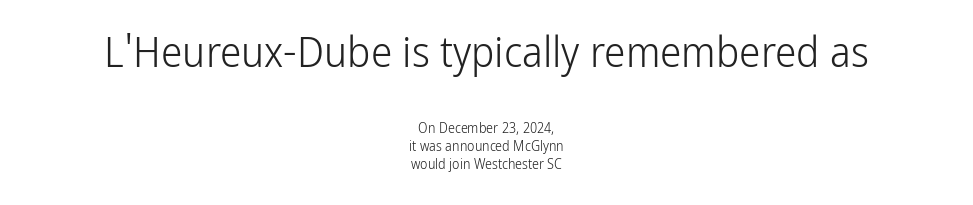
Q: Is the text bold? A: No.
Q: Is the text italic (slanted)? A: No, it is upright.
Q: Is the typeface a serif or a sans-serif typeface? A: Sans-serif.
Q: Is the text underlined? A: No.
Q: How is the paragraph aligned? A: Centered.
Q: Is the spacing between letters normal or unusually wide? A: Normal.
Q: Is the spacing between lines tight, normal or loose? A: Normal.
Q: Which block of text is set in a larger size, the first (top) or the second (bottom)? A: The first (top) one.
Q: Width (condensed, normal, or wide)? A: Condensed.
Q: Stroke contrast? A: Low.
Q: x-height? A: Medium.
Q: Monospaced? A: No.
